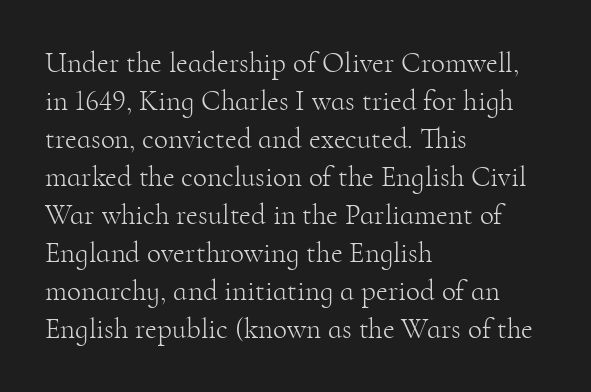
The face used here is proportionally spaced, like ordinary book or web type. Is the letter spacing exaggerated? No — it looks like the ordinary default. Short and long lines alike share a common starting point at left. Are there feet on the stems? There are — it's a serif. Vertical stems look standard width or narrower in stroke. Vertical strokes here are truly vertical.
